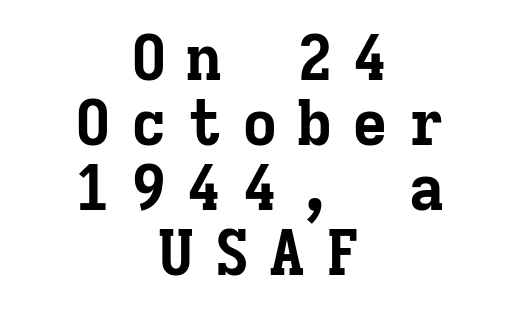
The image shows 63 px bold serif type, upright, monospaced; set centered, tight line spacing (1.03x), unusually wide letter spacing (+0.28 em), not underlined; low stroke contrast and a medium x-height.
